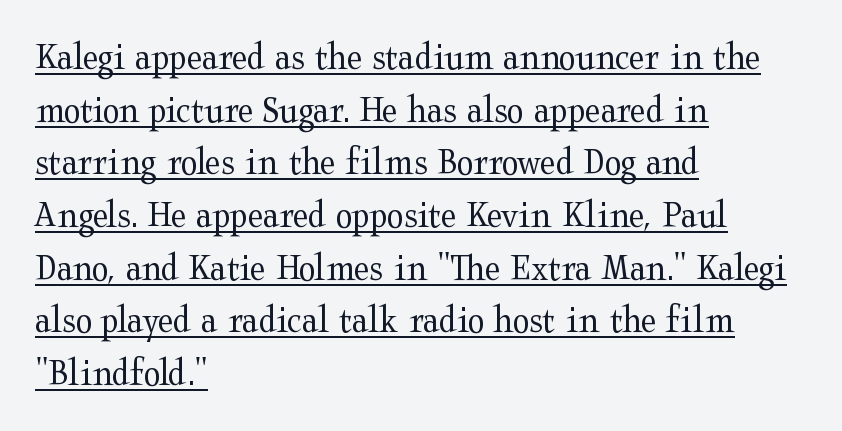
The image shows 39 px regular-weight, wide serif type, upright; set left-aligned, normal line spacing (1.35x), normal letter spacing, underlined; medium stroke contrast and a medium x-height.
